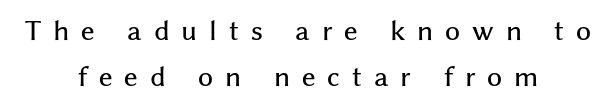
Q: Is the text italic (slanted)? A: No, it is upright.
Q: Is the text underlined? A: No.
Q: How is the paragraph aligned? A: Centered.
Q: Is the spacing between letters normal or unusually wide? A: Unusually wide.
